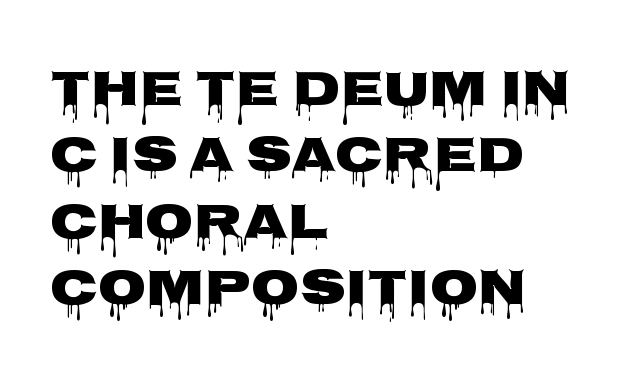
{"serif": "no", "italic": "no", "bold": "yes", "weight": "heavy", "width": "wide", "stroke_contrast": "low", "x_height": "large", "monospaced": "no", "underline": "no", "align": "left", "line_spacing": "normal", "line_spacing_ratio": 1.33, "letter_spacing": "normal", "letter_spacing_em": 0.0, "glyph_px": 50}
